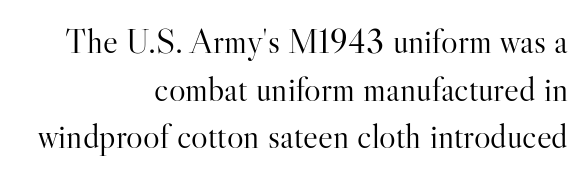
The typesetting does not lean heavy: it is not bold. This rendering features lettering with no underline. The passage is arranged like a letterhead date or caption credit — flush right. Is this a fixed-width face? No — the glyphs have proportional, varying widths. Is there any slant? The stems are plumb. No extra tracking has been applied to these lines.
